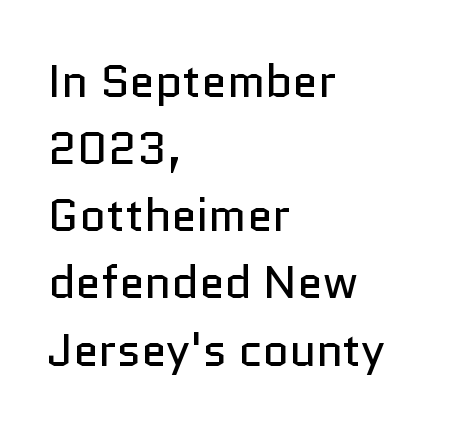
In terms of letterspacing, this is plain default setting. The rendering uses natural spacing where letterforms have individual widths. Summary of weight: not heavy and not bold. Each letter's strokes conclude bluntly, with no projecting serifs.
